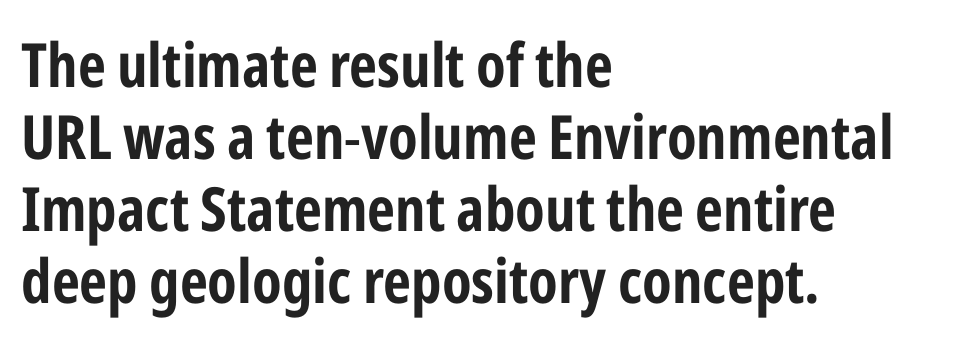
{"serif": "no", "italic": "no", "width": "condensed", "stroke_contrast": "low", "x_height": "medium", "monospaced": "no", "underline": "no", "align": "left", "line_spacing_ratio": 1.18, "letter_spacing": "normal", "letter_spacing_em": 0.0, "glyph_px": 61}
